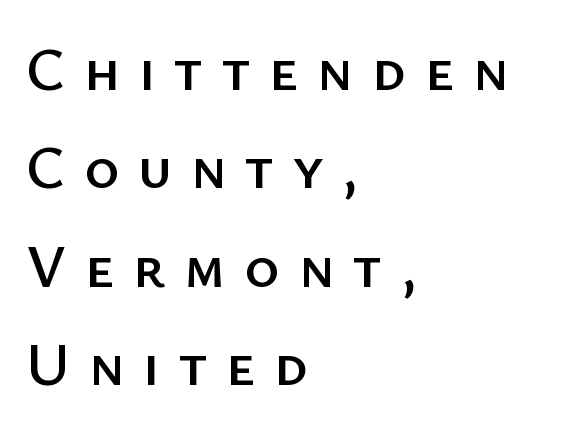
Plain, unruled lines of type. This sample uses a sans-serif face. These lines stack with their left ends in a neat column. Do the characters align in a grid? No, the font is proportional.
